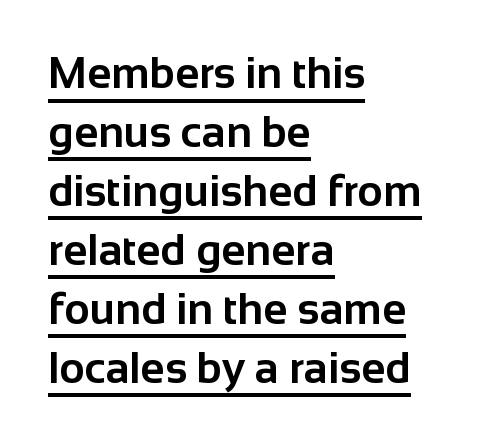
The letters advance in unequal steps, a hallmark of proportional type. The typesetter has applied underlining to the passage shown. Type style note: lacks serifs. Rendered with straight, roman letterforms.
